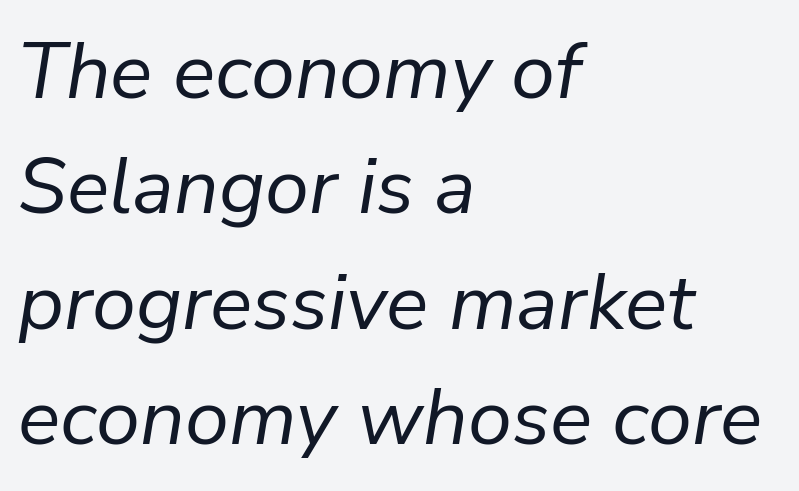
The image shows 79 px regular-weight type, italic (leaning right); set left-aligned, normal line spacing (1.46x), normal letter spacing, not underlined; low stroke contrast and a medium x-height.
